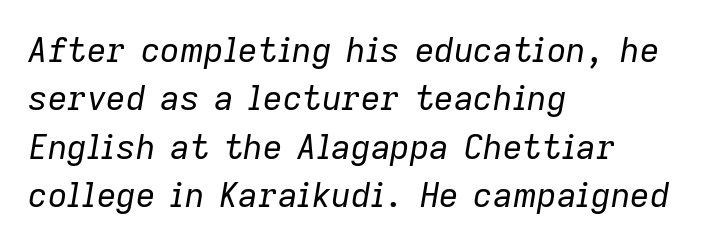
This is oblique type, the kind used for emphasis or titles. Is the type heavy? It reads as light-to-regular instead. The glyphs are unaccompanied by any horizontal stroke below them. The tracking reads as untouched default to a designer's eye. Proportional: the letters do not fall into vertical columns.
